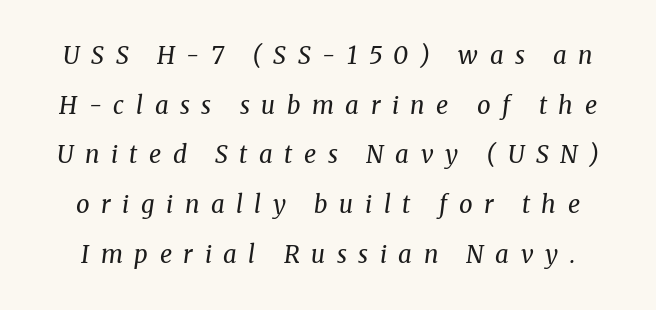
{"italic": "yes", "lean": "right", "slant_degrees": 8, "bold": "no", "underline": "no", "line_spacing": "loose", "line_spacing_ratio": 2.07, "letter_spacing": "wide", "letter_spacing_em": 0.48, "glyph_px": 24}
